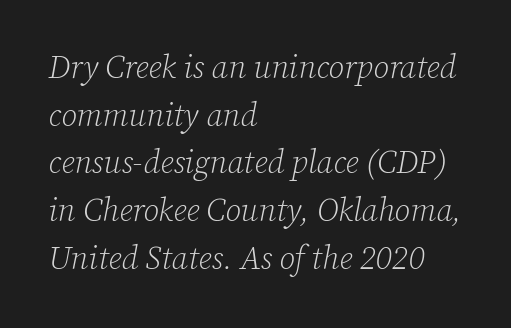
Q: Is the text bold? A: No.
Q: Is the text italic (slanted)? A: Yes, it leans right by about 12 degrees.
Q: Is the typeface a serif or a sans-serif typeface? A: Serif.
Q: Is the text underlined? A: No.
Q: How is the paragraph aligned? A: Left-aligned.
Q: Is the spacing between letters normal or unusually wide? A: Normal.
Q: Is the spacing between lines tight, normal or loose? A: Normal.
Q: Width (condensed, normal, or wide)? A: Normal.
Q: Stroke contrast? A: Low.
Q: x-height? A: Medium.
Q: Monospaced? A: No.
